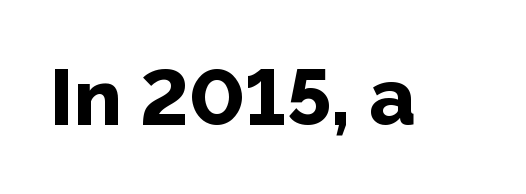
The image shows 79 px bold sans-serif type, upright; set normal letter spacing, not underlined; low stroke contrast and a medium x-height.
